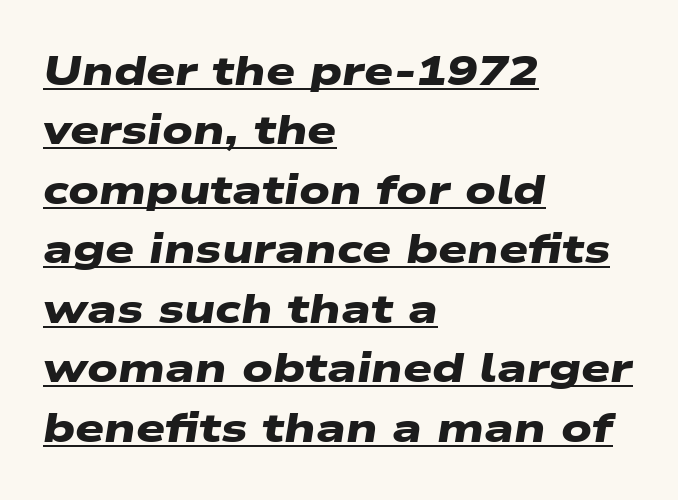
{"serif": "no", "bold": "yes", "weight": "heavy", "width": "wide", "stroke_contrast": "low", "x_height": "medium", "monospaced": "no", "underline": "yes", "align": "left", "line_spacing": "normal", "line_spacing_ratio": 1.45, "letter_spacing": "normal", "letter_spacing_em": 0.0, "glyph_px": 41}
